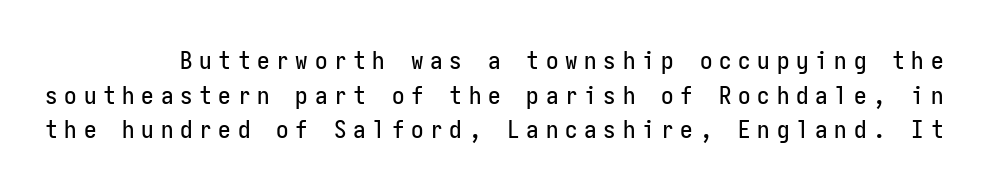
{"italic": "no", "underline": "no", "line_spacing": "normal", "line_spacing_ratio": 1.39, "letter_spacing": "wide", "letter_spacing_em": 0.27, "glyph_px": 25}
